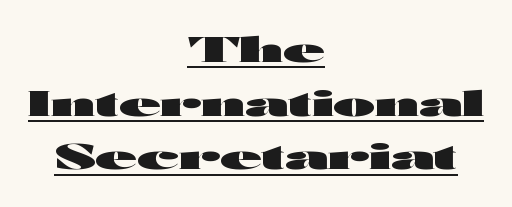
The image shows 34 px heavy, wide sans-serif type, upright; set centered, normal line spacing (1.58x), normal letter spacing, underlined; high stroke contrast and a medium x-height.
